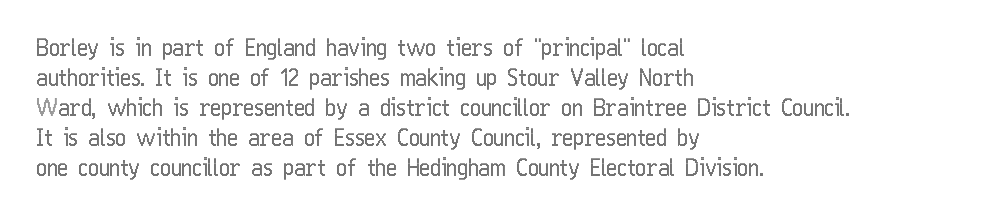
{"italic": "no", "underline": "no", "align": "left", "line_spacing": "normal", "line_spacing_ratio": 1.3, "letter_spacing": "normal", "letter_spacing_em": 0.0, "glyph_px": 23}
